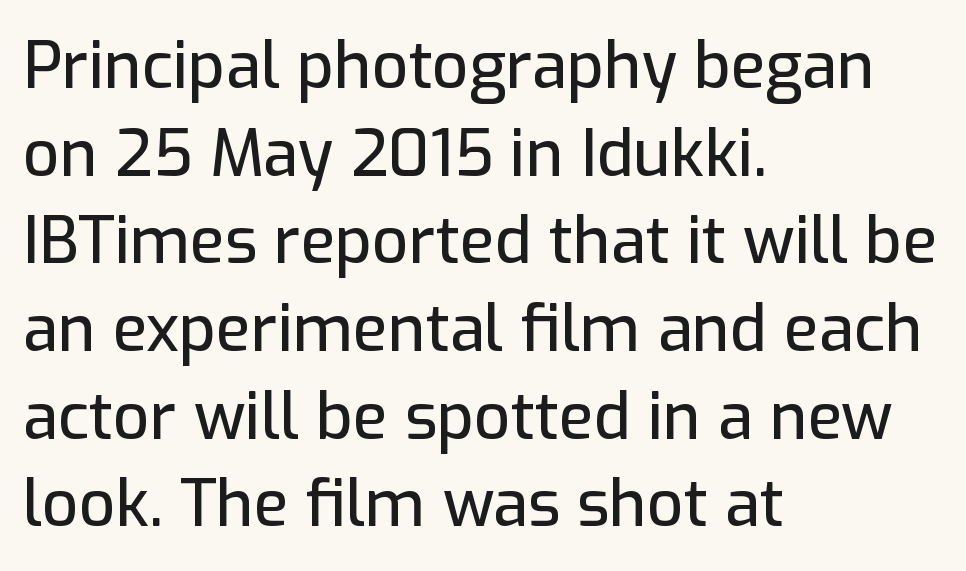
The image shows 64 px sans-serif type, upright; set left-aligned, normal line spacing (1.37x), normal letter spacing, not underlined; low stroke contrast and a medium x-height.
